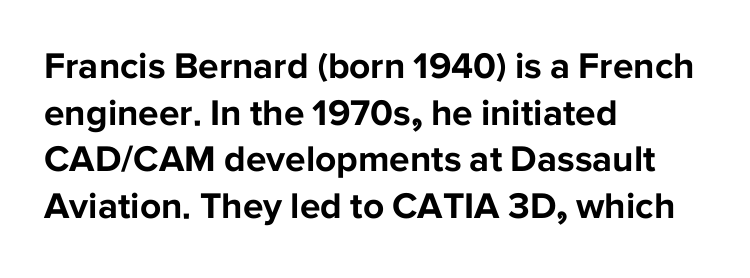
{"serif": "no", "italic": "no", "bold": "yes", "weight": "bold", "width": "normal", "stroke_contrast": "low", "x_height": "medium", "monospaced": "no", "underline": "no", "align": "left", "line_spacing": "normal", "line_spacing_ratio": 1.26, "letter_spacing": "normal", "letter_spacing_em": 0.0, "glyph_px": 37}
